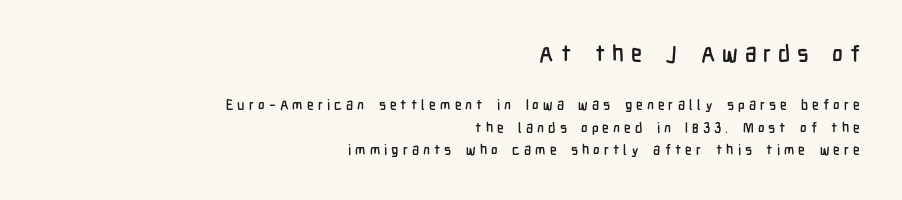
These lines were composed using upright roman letters. The text block is weighted toward the right margin, trailing off unevenly leftward. A student would notice the top passage is typeset larger than what follows. This sample uses expanded letter spacing, leaving extra air between glyphs. Any mark beneath the type? The region is blank. Normally led — the rows are evenly, conventionally spaced.
